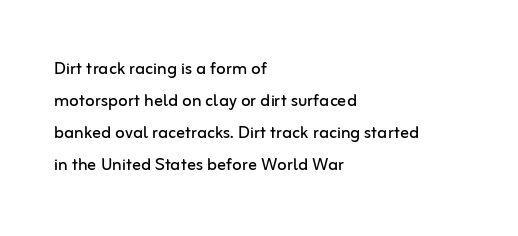
{"italic": "no", "bold": "no", "underline": "no", "align": "left", "line_spacing": "normal", "line_spacing_ratio": 1.46, "letter_spacing": "normal", "letter_spacing_em": 0.0, "glyph_px": 22}
